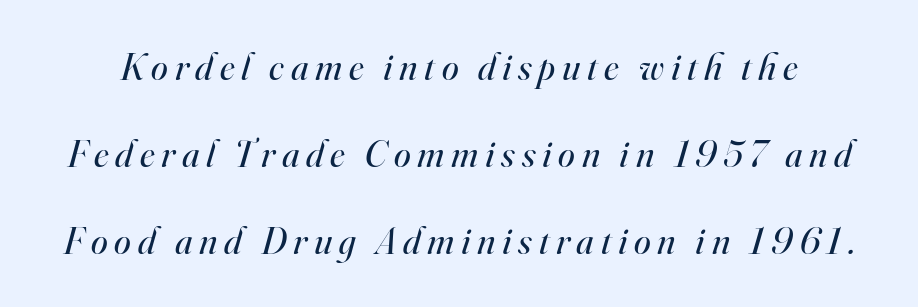
The image shows 38 px regular-weight serif type, italic (leaning right); set loose line spacing (2.29x), not underlined; high stroke contrast and a small x-height.
